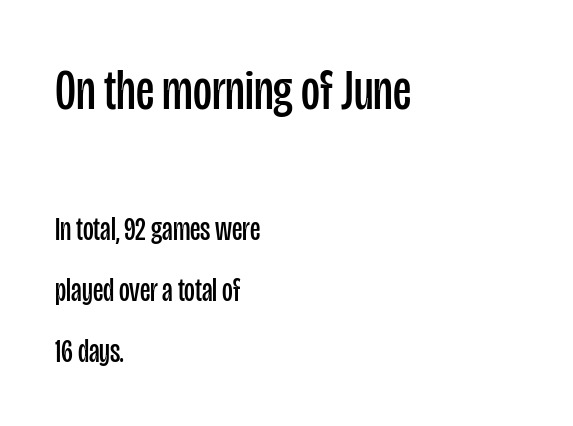
The image shows 58 px regular-weight, condensed sans-serif type, upright; set left-aligned, line spacing 1.85x, normal letter spacing, not underlined; the first (top) block is 1.76x larger; low stroke contrast and a large x-height.
